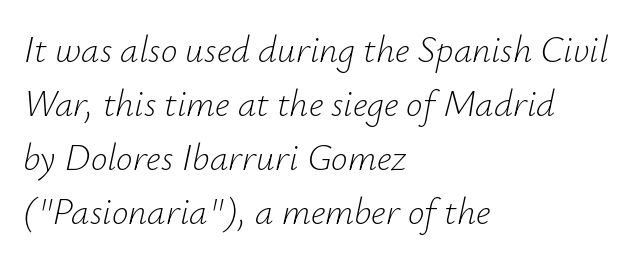
Q: Is the text bold? A: No.
Q: Is the text italic (slanted)? A: Yes, it leans right by about 12 degrees.
Q: Is the text underlined? A: No.
Q: How is the paragraph aligned? A: Left-aligned.
Q: Is the spacing between letters normal or unusually wide? A: Normal.
Q: Is the spacing between lines tight, normal or loose? A: Normal.
Q: Width (condensed, normal, or wide)? A: Normal.
Q: Stroke contrast? A: Low.
Q: x-height? A: Small.
Q: Monospaced? A: No.
